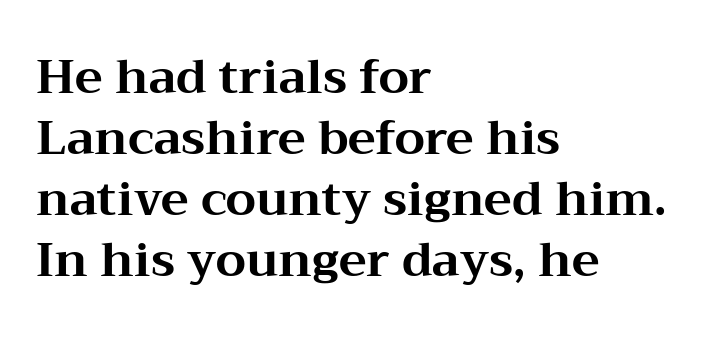
The image shows 47 px bold, wide serif type, upright; set left-aligned, normal line spacing (1.3x), normal letter spacing, not underlined; medium stroke contrast and a medium x-height.
